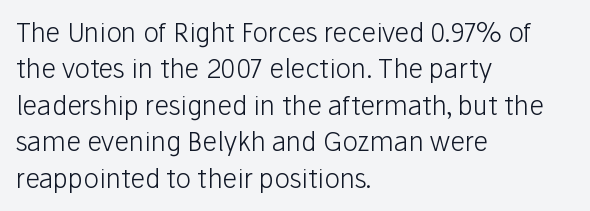
Q: Is the text bold? A: No.
Q: Is the text italic (slanted)? A: No, it is upright.
Q: Is the text underlined? A: No.
Q: How is the paragraph aligned? A: Left-aligned.
Q: Is the spacing between letters normal or unusually wide? A: Normal.
Q: Is the spacing between lines tight, normal or loose? A: Normal.
